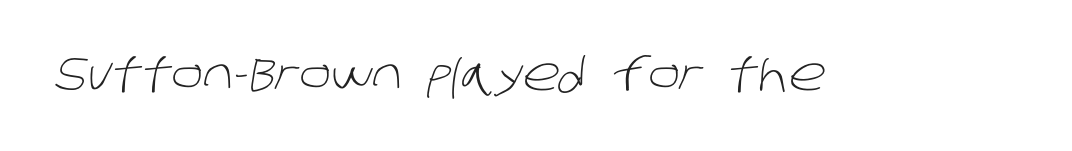
The image shows 46 px light sans-serif type; set normal letter spacing, not underlined; low stroke contrast and a large x-height.
